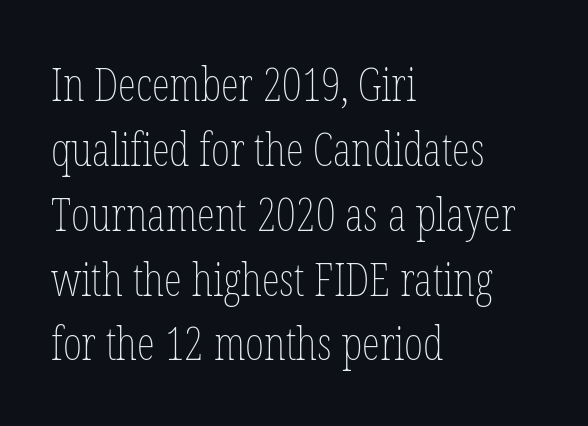
The letters stand upright; this is a roman face. The lines in this sample share a left origin and differ only in where they stop. Varying glyph widths throughout — classic text-font behaviour. Heaviness? Minimal to ordinary, like unemphasized prose. This rendering leaves character spacing at its baseline value. Summary of vertical rhythm: regular, with standard interline spacing.
